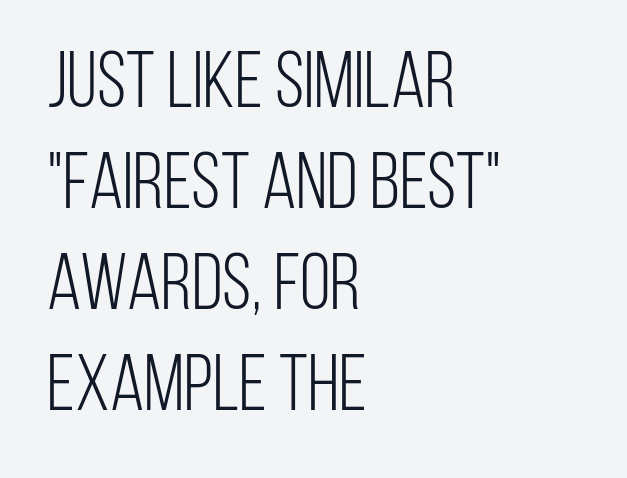
The image shows 79 px light, condensed sans-serif type, upright; set left-aligned, normal line spacing (1.28x), normal letter spacing, not underlined; low stroke contrast and a large x-height.
